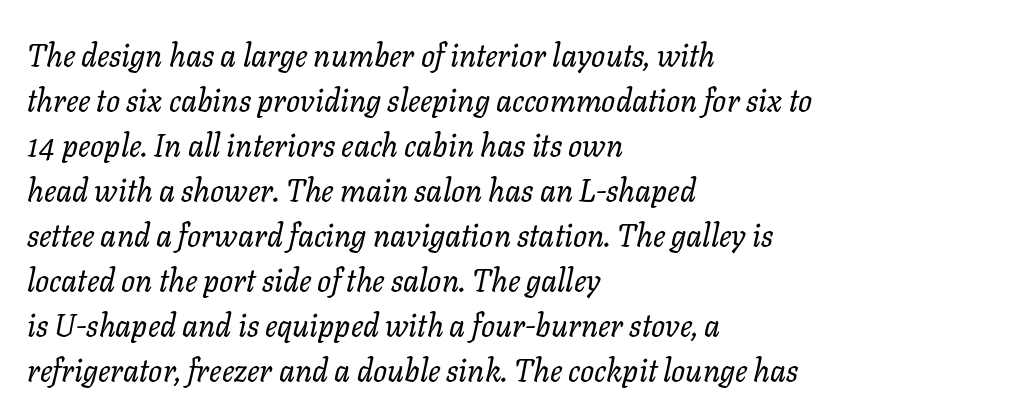
{"italic": "yes", "lean": "right", "slant_degrees": 11, "bold": "no", "weight": "regular", "width": "normal", "stroke_contrast": "low", "x_height": "medium", "monospaced": "no", "underline": "no", "align": "left", "line_spacing": "normal", "line_spacing_ratio": 1.45, "letter_spacing": "normal", "letter_spacing_em": 0.0, "glyph_px": 31}
